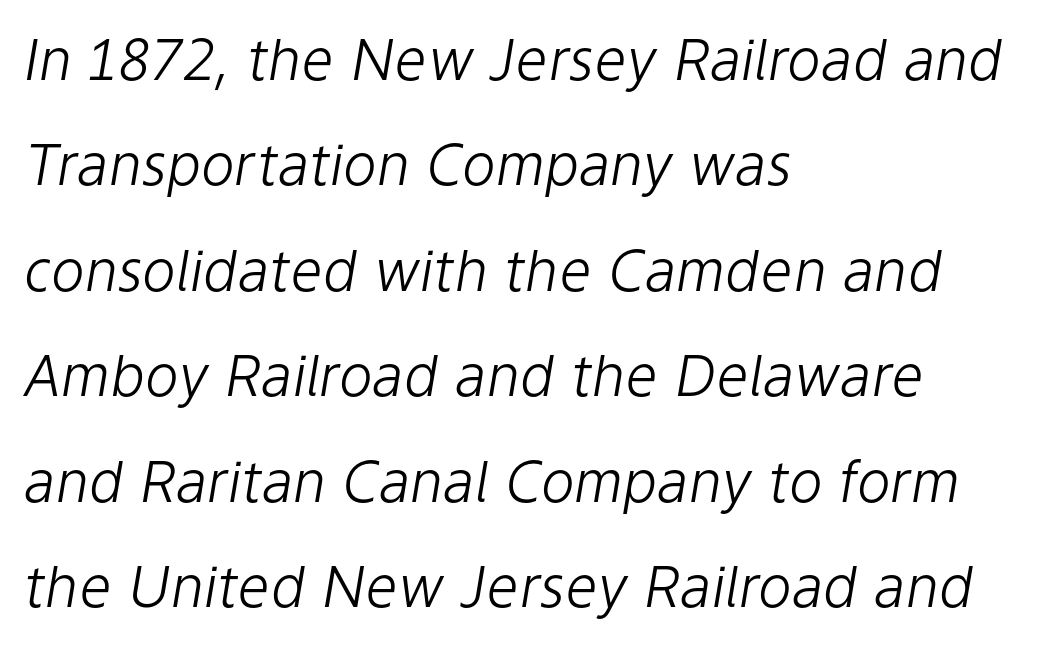
{"italic": "yes", "lean": "right", "slant_degrees": 9, "bold": "no", "weight": "light", "width": "normal", "stroke_contrast": "low", "x_height": "medium", "monospaced": "no", "underline": "no", "align": "left", "line_spacing_ratio": 1.85, "letter_spacing": "normal", "letter_spacing_em": 0.0, "glyph_px": 57}
